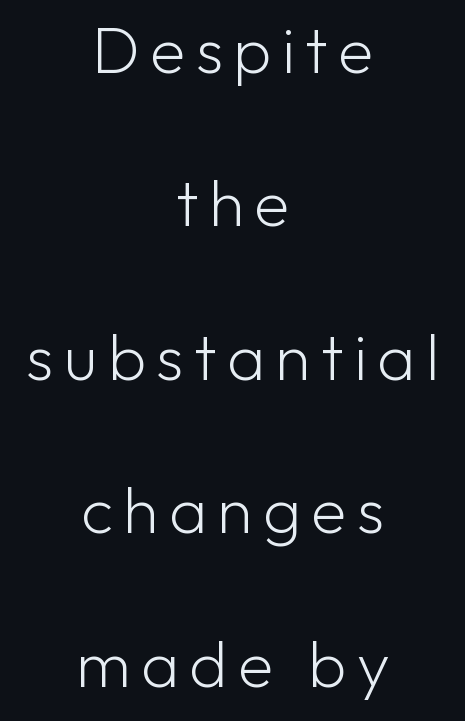
The face looks like a standard text weight, possibly lighter. Posture: straight, roman, zero tilt. Note the varied advance widths — an 'i' is clearly narrower than an 'm'. This rendering features lettering with no underline. Layout note: lines centered.
